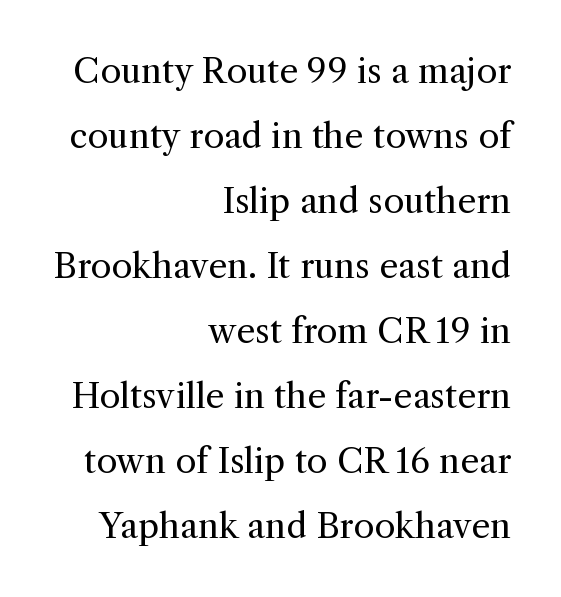
The image shows 34 px regular-weight serif type, upright; set right-aligned, loose line spacing (1.91x), normal letter spacing, not underlined; a medium x-height.
